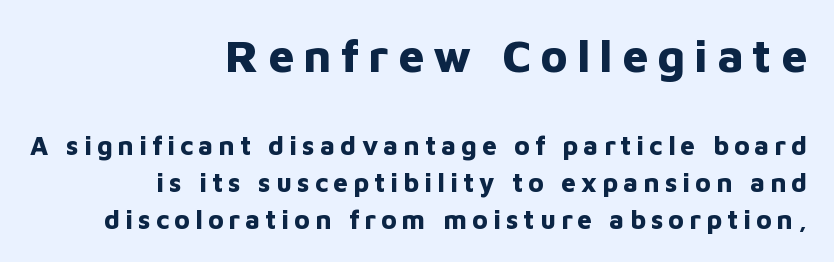
A typesetter would call this proportional, since set widths differ per character. This rendering employs a face without finishing strokes, i.e., a sans-serif. Unmarked baselines from the first word to the last. Horizontal bands of white between lines are of average thickness. Teacher's note: observe the even right margin — that is flush-right alignment. Heft: maximum for text — a bold.
